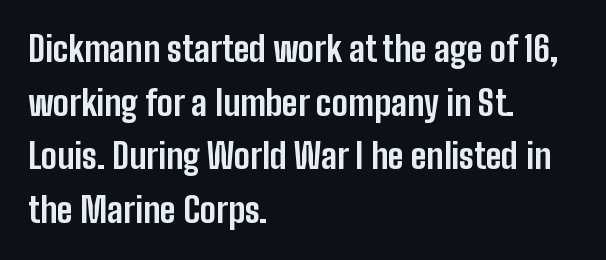
The image shows 34 px bold, condensed sans-serif type, upright; set left-aligned, normal line spacing (1.58x), normal letter spacing, not underlined; low stroke contrast and a medium x-height.
